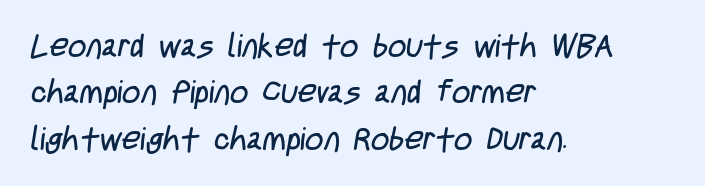
{"serif": "no", "bold": "no", "weight": "regular", "width": "condensed", "stroke_contrast": "low", "x_height": "large", "monospaced": "no", "underline": "no", "align": "left", "line_spacing": "normal", "line_spacing_ratio": 1.45, "letter_spacing": "normal", "letter_spacing_em": 0.0, "glyph_px": 32}
